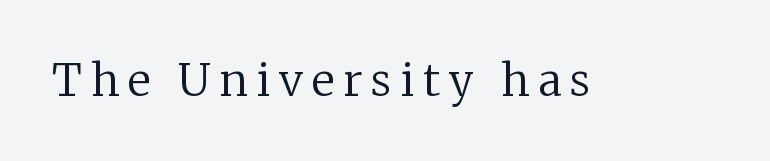
Q: Is the text bold? A: No.
Q: Is the text italic (slanted)? A: No, it is upright.
Q: Is the typeface a serif or a sans-serif typeface? A: Serif.
Q: Is the text underlined? A: No.
Q: Is the spacing between letters normal or unusually wide? A: Unusually wide.
Q: Width (condensed, normal, or wide)? A: Normal.
Q: Stroke contrast? A: Low.
Q: x-height? A: Medium.
Q: Monospaced? A: No.
